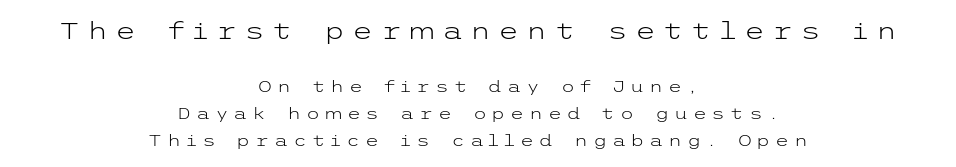
Q: Is the text bold? A: No.
Q: Is the text italic (slanted)? A: No, it is upright.
Q: Is the text underlined? A: No.
Q: How is the paragraph aligned? A: Centered.
Q: Is the spacing between letters normal or unusually wide? A: Unusually wide.
Q: Is the spacing between lines tight, normal or loose? A: Normal.
Q: Which block of text is set in a larger size, the first (top) or the second (bottom)? A: The first (top) one.
